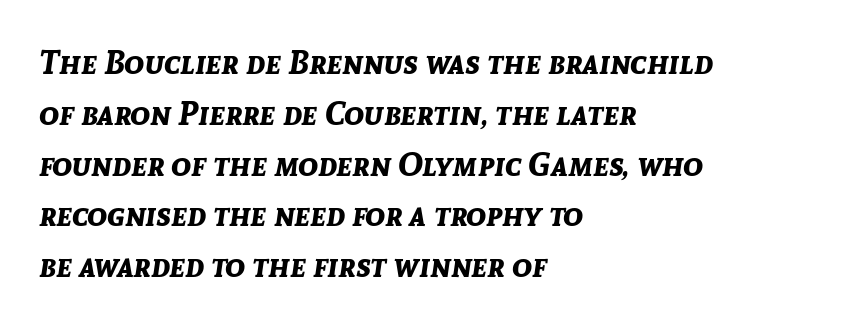
{"italic": "yes", "lean": "right", "slant_degrees": 8, "bold": "yes", "weight": "bold", "width": "normal", "stroke_contrast": "low", "x_height": "medium", "monospaced": "no", "underline": "no", "align": "left", "line_spacing": "normal", "line_spacing_ratio": 1.54, "letter_spacing": "normal", "letter_spacing_em": 0.0, "glyph_px": 33}
